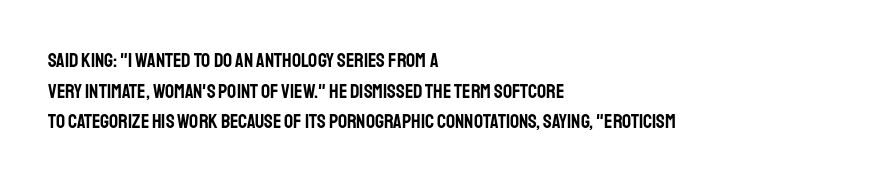
The image shows 20 px text type, upright; set left-aligned, normal line spacing (1.53x), normal letter spacing, not underlined.
